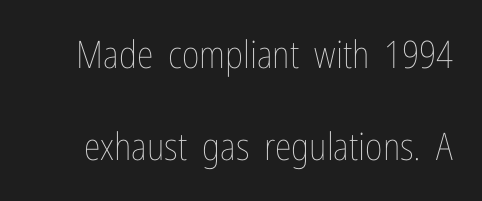
Q: Is the text bold? A: No.
Q: Is the text italic (slanted)? A: No, it is upright.
Q: Is the text underlined? A: No.
Q: Is the spacing between letters normal or unusually wide? A: Normal.
Q: Is the spacing between lines tight, normal or loose? A: Loose.
Q: Width (condensed, normal, or wide)? A: Condensed.
Q: Stroke contrast? A: Low.
Q: x-height? A: Medium.
Q: Monospaced? A: No.
